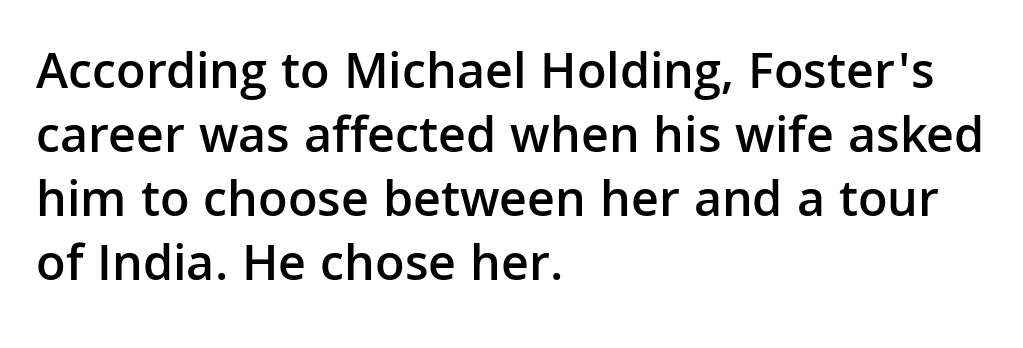
The image shows 52 px semibold sans-serif type, upright; set left-aligned, line spacing 1.23x, normal letter spacing, not underlined; low stroke contrast and a medium x-height.
